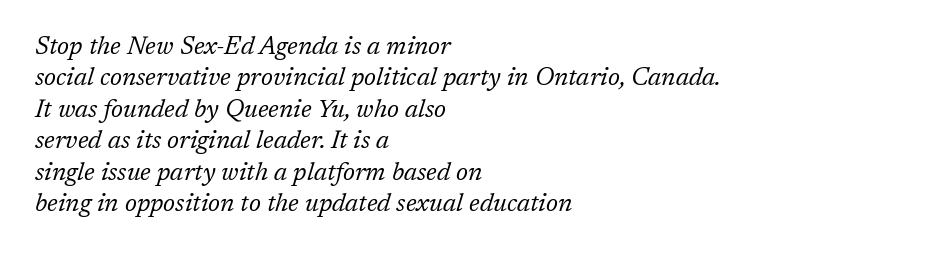
Q: Is the text bold? A: No.
Q: Is the text italic (slanted)? A: Yes, it leans right by about 17 degrees.
Q: Is the text underlined? A: No.
Q: How is the paragraph aligned? A: Left-aligned.
Q: Is the spacing between letters normal or unusually wide? A: Normal.
Q: Is the spacing between lines tight, normal or loose? A: Normal.
